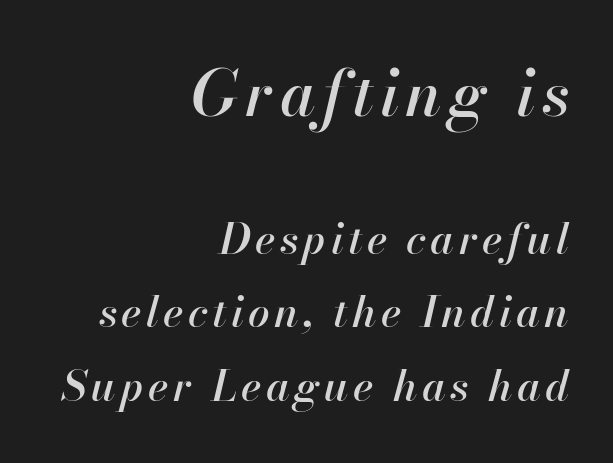
{"italic": "yes", "lean": "right", "slant_degrees": 13, "width": "normal", "stroke_contrast": "high", "x_height": "small", "monospaced": "no", "underline": "no", "align": "right", "line_spacing_ratio": 1.71, "larger_block": "first", "size_ratio": 1.49, "glyph_px": 64}
